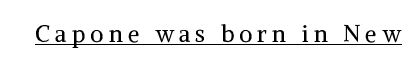
{"italic": "no", "bold": "no", "underline": "yes", "letter_spacing": "wide", "letter_spacing_em": 0.22, "glyph_px": 23}
